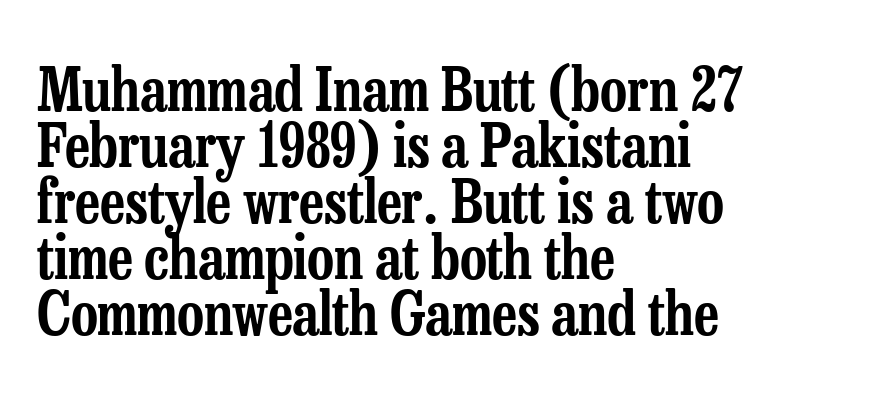
Q: Is the text italic (slanted)? A: No, it is upright.
Q: Is the typeface a serif or a sans-serif typeface? A: Serif.
Q: Is the text underlined? A: No.
Q: How is the paragraph aligned? A: Left-aligned.
Q: Is the spacing between letters normal or unusually wide? A: Normal.
Q: Is the spacing between lines tight, normal or loose? A: Tight.
Q: Width (condensed, normal, or wide)? A: Condensed.
Q: Stroke contrast? A: Low.
Q: x-height? A: Medium.
Q: Monospaced? A: No.
